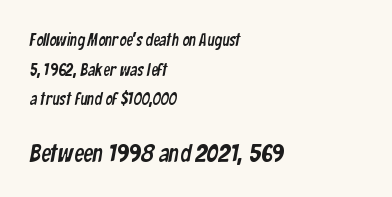
{"underline": "no", "align": "left", "line_spacing_ratio": 1.74, "letter_spacing": "normal", "letter_spacing_em": 0.0, "larger_block": "second", "size_ratio": 1.47, "glyph_px": 25}
